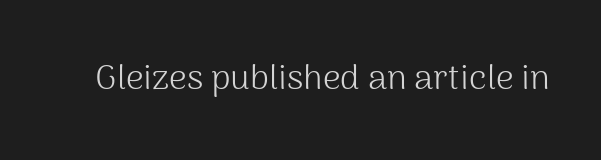
The image shows 35 px light sans-serif type, upright; set normal letter spacing, not underlined; medium stroke contrast and a medium x-height.
